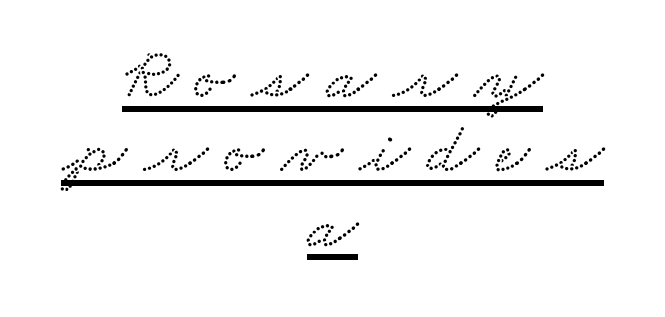
The string is rendered with underlining switched on. Honestly, the rows look squashed on top of each other. Display-style spreading of the glyphs; the letterfit is very open. If you folded the block vertically in half, each line would mirror itself in length. The passage shown is typed in a proportional face where columns would drift. Letterform terminals end in serifs throughout the passage.
